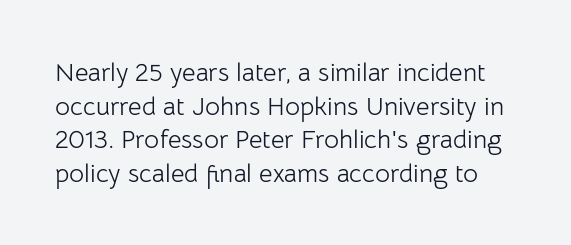
Caption: standard tracking, unaltered. Normally led — the rows are evenly, conventionally spaced. The specimen omits any rule beneath the text block's lines. The font is comparable to plain body text, perhaps lighter. The letters stand straight up with perfectly vertical stems.
